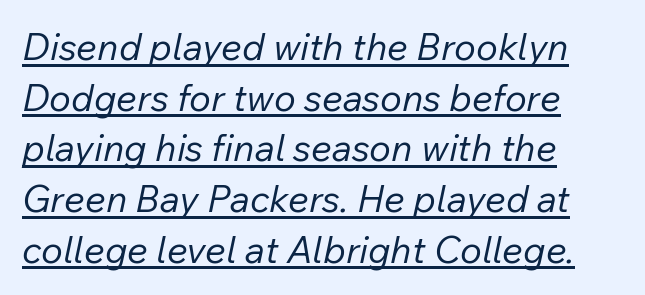
Each letter keeps its own natural width here, so spacing adapts to shape. The leading is moderate, giving the passage an even texture. The rendering anchors every line to the left-hand side. Is the type slanted? Yes — the strokes lean at a clear angle.
